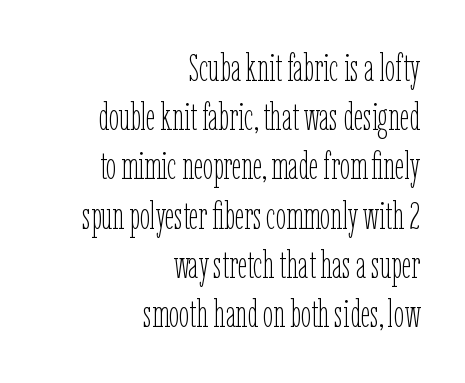
This rendering uses right alignment, leaving the left contour irregular. Do the characters align in a grid? No, the font is proportional. The designer left line spacing at the default. Type without underlining.
